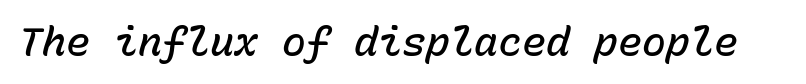
Q: Is the text bold? A: Semi-bold.
Q: Is the text italic (slanted)? A: Yes, it leans right by about 15 degrees.
Q: Is the text underlined? A: No.
Q: Is the spacing between letters normal or unusually wide? A: Normal.
Q: Width (condensed, normal, or wide)? A: Normal.
Q: Stroke contrast? A: Low.
Q: x-height? A: Medium.
Q: Monospaced? A: Yes.
